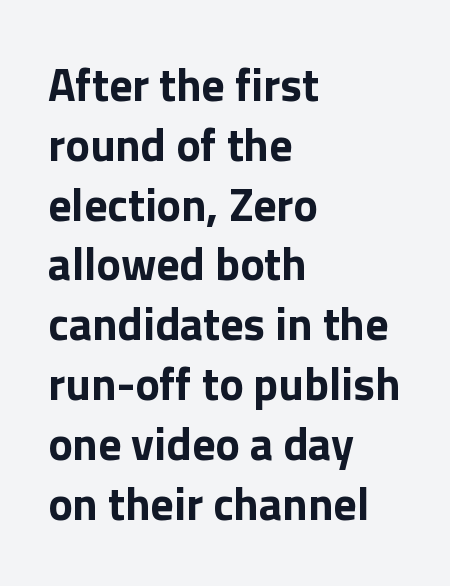
Q: Is the text bold? A: Yes.
Q: Is the text italic (slanted)? A: No, it is upright.
Q: Is the typeface a serif or a sans-serif typeface? A: Sans-serif.
Q: Is the text underlined? A: No.
Q: How is the paragraph aligned? A: Left-aligned.
Q: Is the spacing between letters normal or unusually wide? A: Normal.
Q: Is the spacing between lines tight, normal or loose? A: Normal.
Q: Width (condensed, normal, or wide)? A: Normal.
Q: Stroke contrast? A: Low.
Q: x-height? A: Medium.
Q: Monospaced? A: No.
